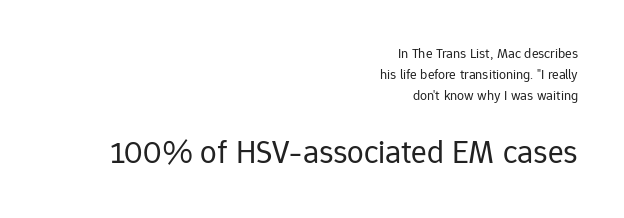
The image shows 33 px regular-weight sans-serif type, upright; set right-aligned, normal line spacing (1.49x), normal letter spacing, not underlined; the second (bottom) block is 2.36x larger; low stroke contrast and a medium x-height.
